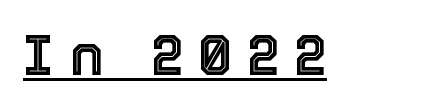
The image shows 57 px text type, upright; set unusually wide letter spacing (+0.29 em), underlined; a medium x-height.
